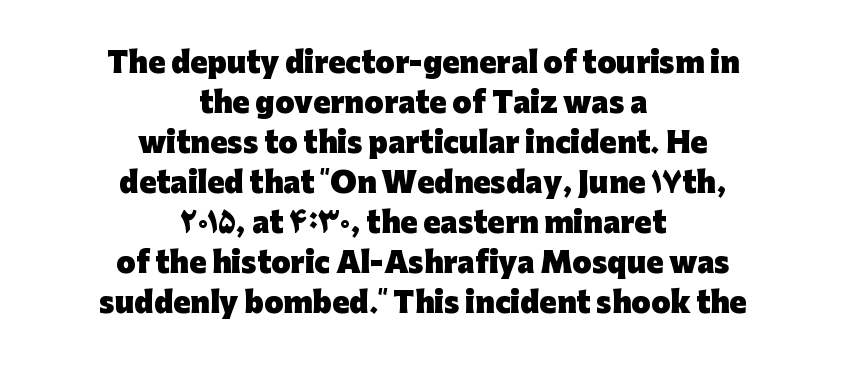
{"serif": "no", "italic": "no", "bold": "yes", "weight": "heavy", "width": "normal", "stroke_contrast": "low", "x_height": "medium", "monospaced": "no", "underline": "no", "align": "center", "line_spacing": "normal", "line_spacing_ratio": 1.43, "letter_spacing": "normal", "letter_spacing_em": 0.0, "glyph_px": 28}
